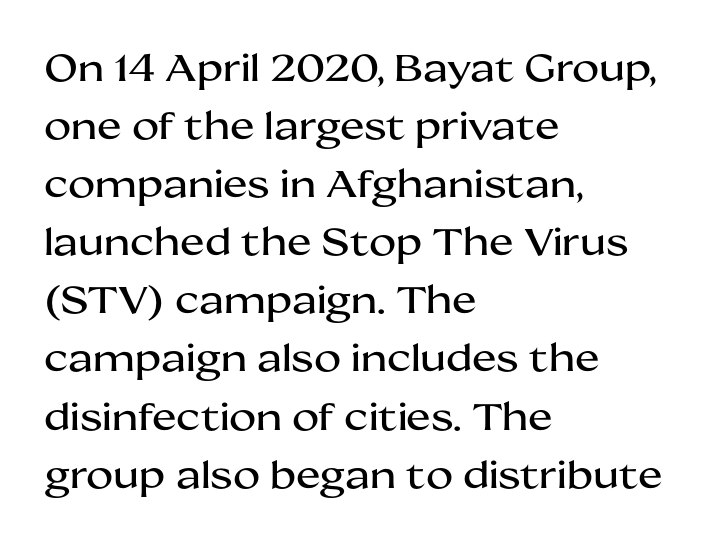
You could not count columns in this text — the font is proportionally spaced. Compared with a centered layout, this one pins lines to the left instead. If you measured baseline to baseline, you'd find a middling distance.
